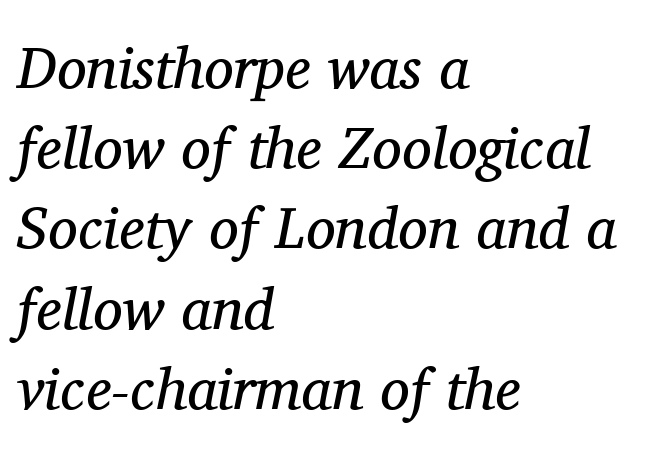
{"serif": "yes", "italic": "yes", "lean": "right", "slant_degrees": 11, "bold": "no", "weight": "regular", "width": "normal", "stroke_contrast": "medium", "x_height": "medium", "monospaced": "no", "underline": "no", "align": "left", "line_spacing": "normal", "line_spacing_ratio": 1.36, "letter_spacing": "normal", "letter_spacing_em": 0.0, "glyph_px": 59}
